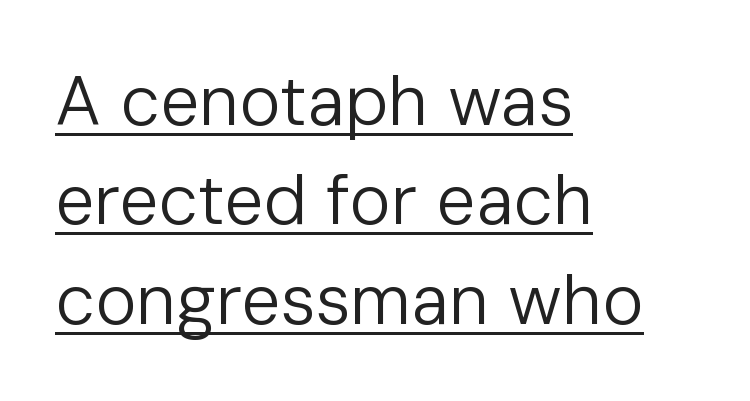
{"serif": "no", "italic": "no", "bold": "no", "weight": "regular", "width": "normal", "stroke_contrast": "low", "x_height": "medium", "monospaced": "no", "underline": "yes", "align": "left", "line_spacing": "normal", "line_spacing_ratio": 1.42, "letter_spacing": "normal", "letter_spacing_em": 0.0, "glyph_px": 70}
